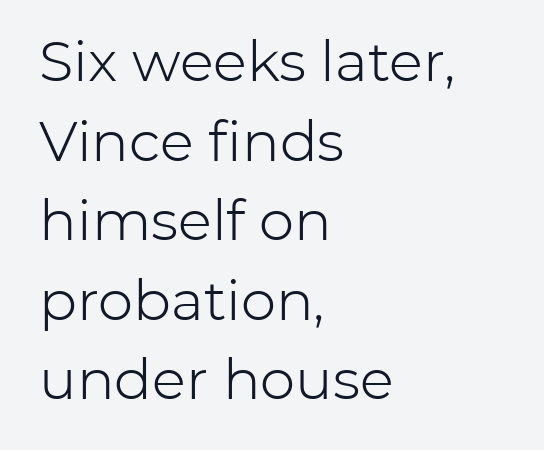
Q: Is the text bold? A: No.
Q: Is the text italic (slanted)? A: No, it is upright.
Q: Is the typeface a serif or a sans-serif typeface? A: Sans-serif.
Q: Is the text underlined? A: No.
Q: How is the paragraph aligned? A: Left-aligned.
Q: Is the spacing between letters normal or unusually wide? A: Normal.
Q: Is the spacing between lines tight, normal or loose? A: Normal.
Q: Width (condensed, normal, or wide)? A: Normal.
Q: Stroke contrast? A: Low.
Q: x-height? A: Medium.
Q: Monospaced? A: No.
